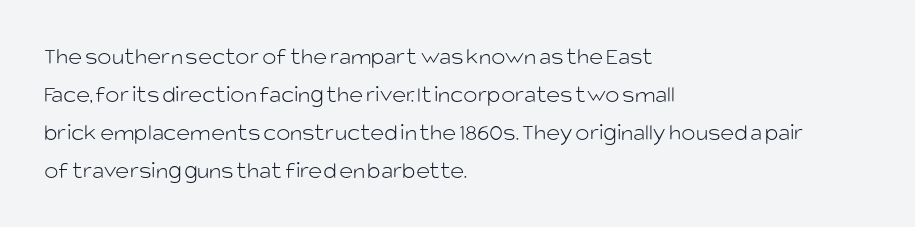
Caption: standard tracking, unaltered. How would I describe the line gaps? Plain and ordinary. Notice how the stems are strictly vertical — no italics here. The typeface has the unassuming heft of standard copy or less. The lines are quadded left.
